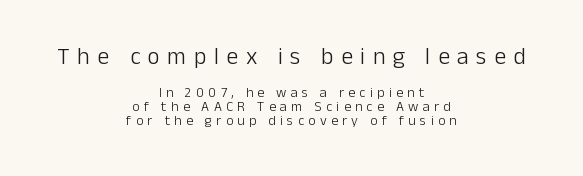
{"italic": "no", "bold": "no", "underline": "no", "align": "center", "line_spacing": "tight", "line_spacing_ratio": 0.97, "letter_spacing": "wide", "letter_spacing_em": 0.31, "larger_block": "first", "size_ratio": 1.71, "glyph_px": 24}
